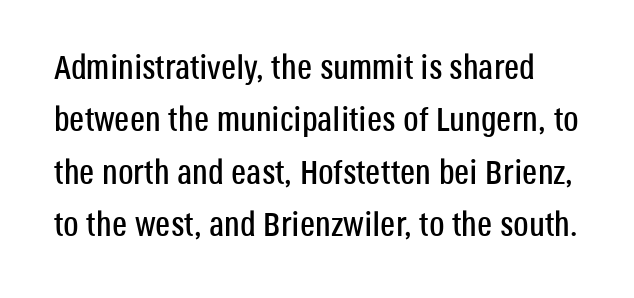
{"serif": "no", "italic": "no", "width": "condensed", "stroke_contrast": "low", "x_height": "large", "monospaced": "no", "underline": "no", "line_spacing": "normal", "line_spacing_ratio": 1.54, "letter_spacing": "normal", "letter_spacing_em": 0.0, "glyph_px": 34}
